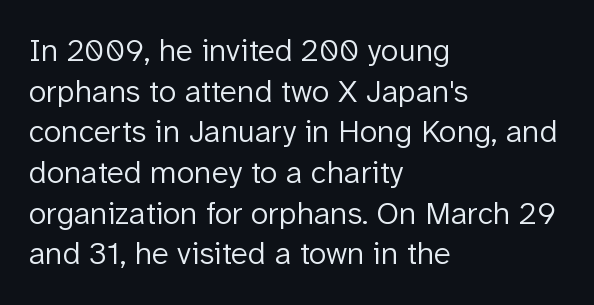
The image shows 32 px light sans-serif type, upright; set left-aligned, normal line spacing (1.27x), normal letter spacing, not underlined; low stroke contrast and a medium x-height.
